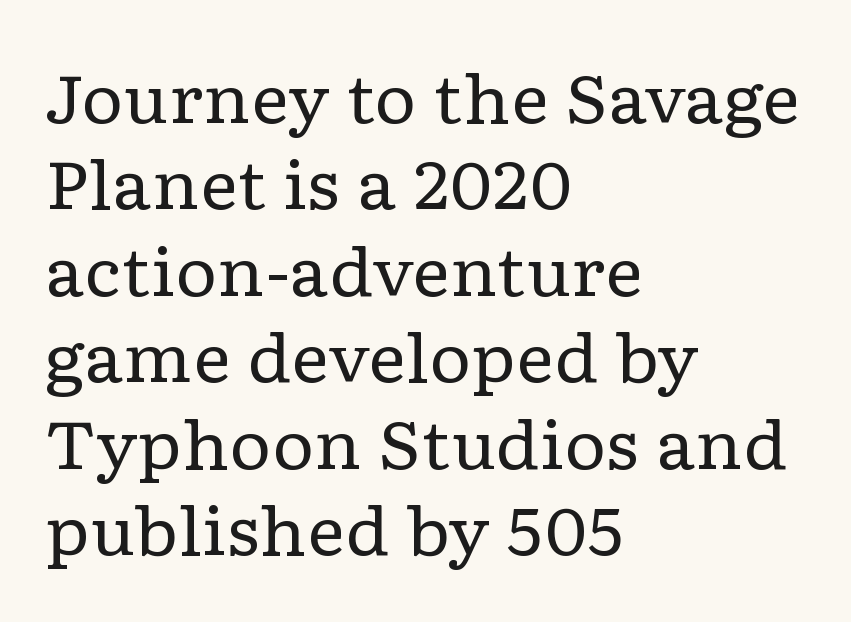
This sample has the flowing, uneven cadence of proportional lettering. Just letters on the line, the space beneath them empty. Bold? No — there's no thickening of the strokes. Visually the block forms a straight wall on the left and a jagged coastline on the right. Tracking here is standard; glyphs follow each other at the usual distance.
